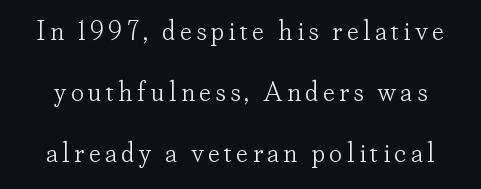
The glyphs are unaccompanied by any horizontal stroke below them. The letters stand straight up with perfectly vertical stems. You could fit nearly another row in the gap between these rows. A light-to-regular cut is what we see here.
